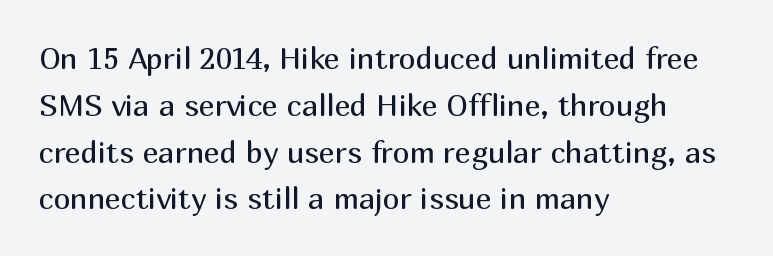
{"serif": "no", "italic": "no", "bold": "no", "weight": "regular", "width": "normal", "stroke_contrast": "medium", "x_height": "medium", "monospaced": "no", "underline": "no", "align": "left", "line_spacing": "normal", "line_spacing_ratio": 1.56, "letter_spacing": "normal", "letter_spacing_em": 0.0, "glyph_px": 30}
